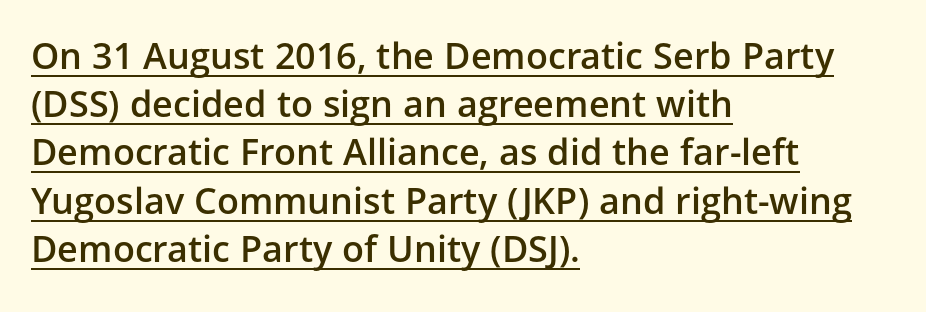
{"serif": "no", "italic": "no", "bold": "semi", "weight": "semibold", "width": "normal", "stroke_contrast": "low", "x_height": "medium", "monospaced": "no", "underline": "yes", "align": "left", "line_spacing": "normal", "line_spacing_ratio": 1.34, "letter_spacing": "normal", "letter_spacing_em": 0.0, "glyph_px": 36}
